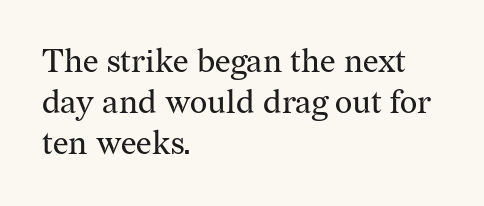
The image shows 33 px regular-weight serif type, upright; set left-aligned, line spacing 1.24x, normal letter spacing, not underlined; medium stroke contrast and a medium x-height.
